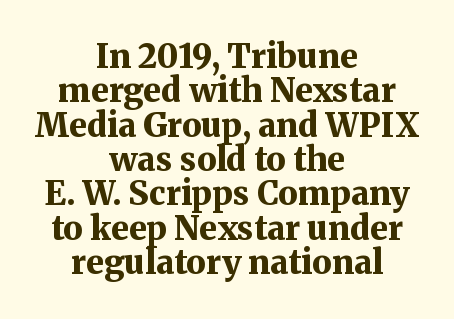
{"serif": "yes", "italic": "no", "bold": "yes", "weight": "bold", "width": "normal", "stroke_contrast": "medium", "x_height": "medium", "monospaced": "no", "underline": "no", "align": "center", "line_spacing": "tight", "line_spacing_ratio": 1.04, "letter_spacing": "normal", "letter_spacing_em": 0.0, "glyph_px": 33}
